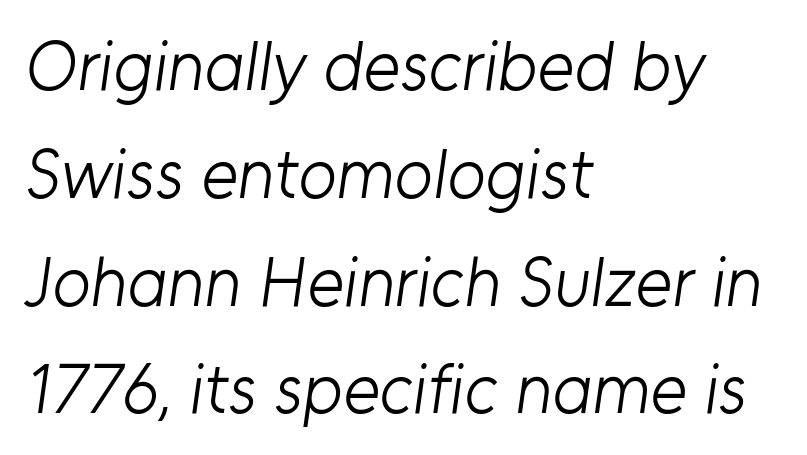
Q: Is the text bold? A: No.
Q: Is the typeface a serif or a sans-serif typeface? A: Sans-serif.
Q: Is the text underlined? A: No.
Q: How is the paragraph aligned? A: Left-aligned.
Q: Is the spacing between letters normal or unusually wide? A: Normal.
Q: Is the spacing between lines tight, normal or loose? A: Normal.
Q: Width (condensed, normal, or wide)? A: Normal.
Q: Stroke contrast? A: Low.
Q: x-height? A: Medium.
Q: Monospaced? A: No.
